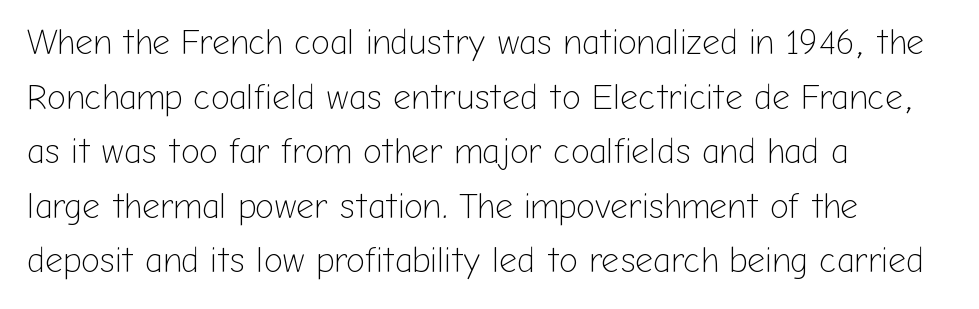
The image shows 35 px light sans-serif type, upright; set left-aligned, normal line spacing (1.56x), normal letter spacing, not underlined; low stroke contrast and a medium x-height.
